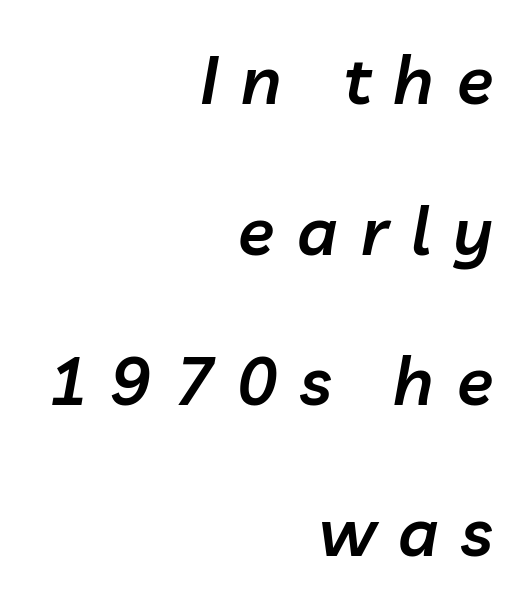
The image shows 67 px semibold type, italic (leaning right); set right-aligned, loose line spacing (2.25x), unusually wide letter spacing (+0.34 em), not underlined; low stroke contrast and a medium x-height.
